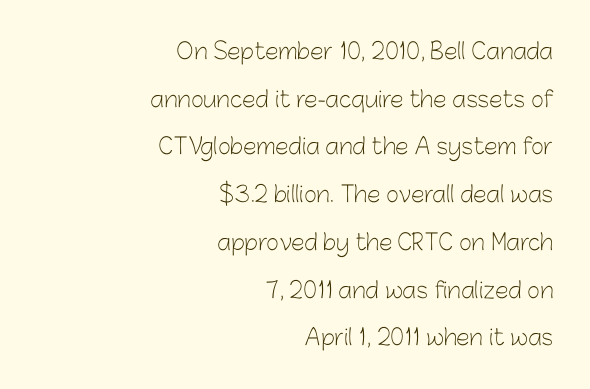
Q: Is the text bold? A: No.
Q: Is the text italic (slanted)? A: No, it is upright.
Q: Is the text underlined? A: No.
Q: How is the paragraph aligned? A: Right-aligned.
Q: Is the spacing between letters normal or unusually wide? A: Normal.
Q: Is the spacing between lines tight, normal or loose? A: Loose.
